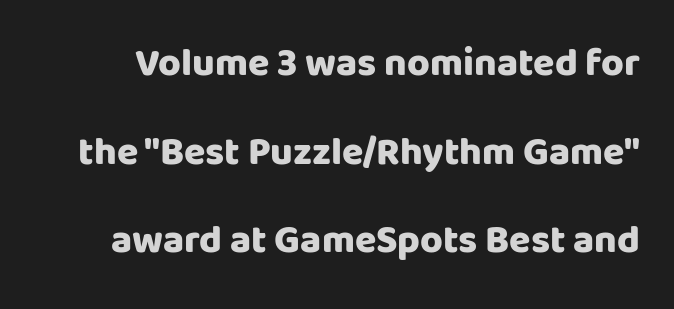
Q: Is the text bold? A: Yes.
Q: Is the text italic (slanted)? A: No, it is upright.
Q: Is the typeface a serif or a sans-serif typeface? A: Sans-serif.
Q: Is the text underlined? A: No.
Q: Is the spacing between letters normal or unusually wide? A: Normal.
Q: Is the spacing between lines tight, normal or loose? A: Loose.
Q: Width (condensed, normal, or wide)? A: Normal.
Q: Stroke contrast? A: Low.
Q: x-height? A: Large.
Q: Monospaced? A: No.
